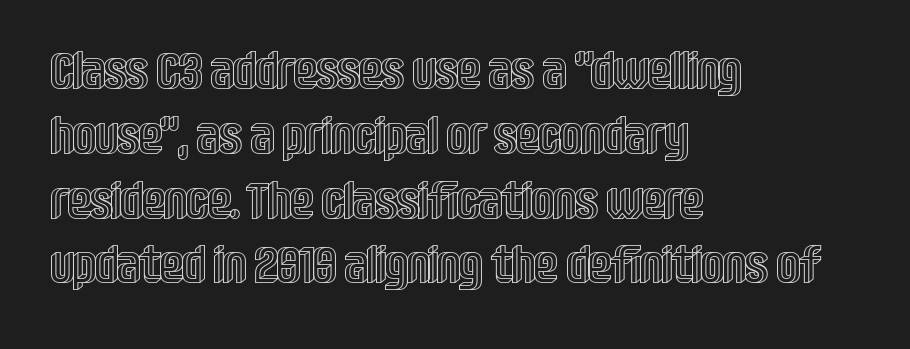
The image shows 51 px condensed type, upright; set left-aligned, normal line spacing (1.27x), normal letter spacing, not underlined; a large x-height.
